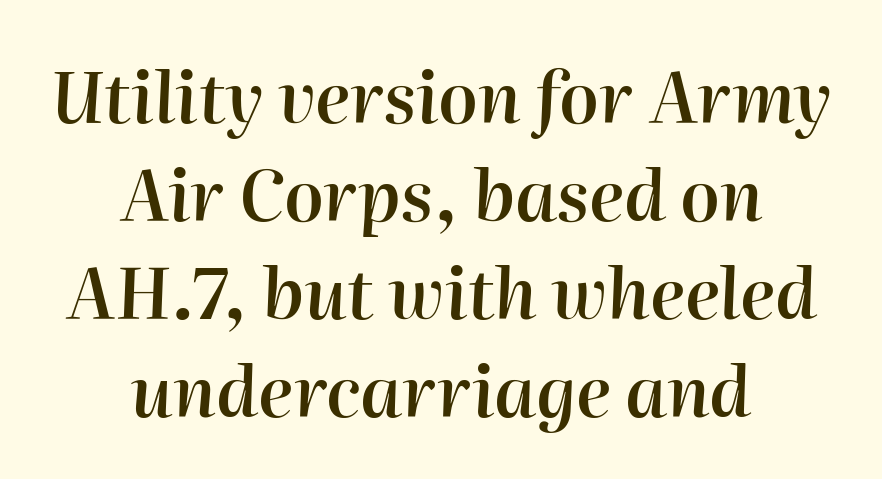
Where is the straight margin? There isn't one; the lines are centered. How are the letters spaced? Ordinarily, with no added tracking. Plain, unruled lines of type. Vertical spacing — default. Every letter is mildly thick-stroked: semibold rather than bold.
